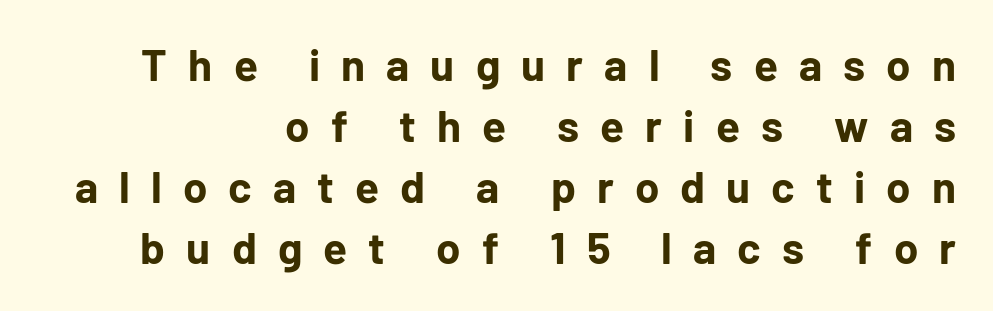
{"serif": "no", "italic": "no", "bold": "yes", "weight": "bold", "width": "normal", "stroke_contrast": "low", "x_height": "medium", "monospaced": "no", "underline": "no", "align": "right", "line_spacing": "normal", "line_spacing_ratio": 1.39, "letter_spacing": "wide", "letter_spacing_em": 0.48, "glyph_px": 44}
